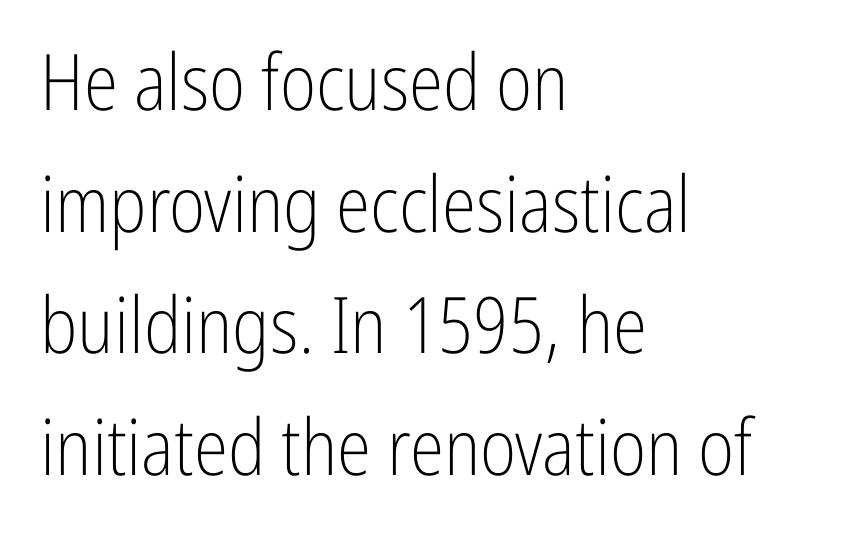
Q: Is the text bold? A: No.
Q: Is the text italic (slanted)? A: No, it is upright.
Q: Is the typeface a serif or a sans-serif typeface? A: Sans-serif.
Q: Is the text underlined? A: No.
Q: How is the paragraph aligned? A: Left-aligned.
Q: Is the spacing between letters normal or unusually wide? A: Normal.
Q: Is the spacing between lines tight, normal or loose? A: Normal.
Q: Width (condensed, normal, or wide)? A: Condensed.
Q: Stroke contrast? A: Low.
Q: x-height? A: Medium.
Q: Monospaced? A: No.
